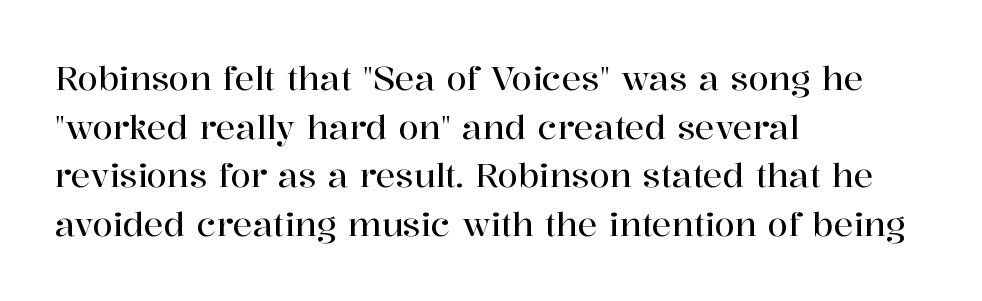
{"serif": "yes", "italic": "no", "width": "normal", "stroke_contrast": "high", "x_height": "medium", "monospaced": "no", "underline": "no", "align": "left", "line_spacing": "normal", "line_spacing_ratio": 1.47, "letter_spacing": "normal", "letter_spacing_em": 0.0, "glyph_px": 33}
